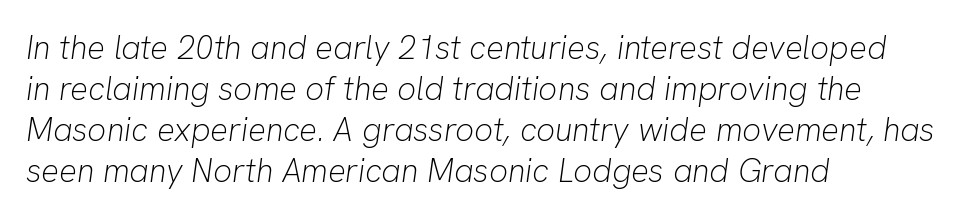
{"italic": "yes", "lean": "right", "slant_degrees": 8, "bold": "no", "weight": "light", "width": "normal", "stroke_contrast": "low", "x_height": "medium", "monospaced": "no", "underline": "no", "align": "left", "line_spacing_ratio": 1.24, "letter_spacing": "normal", "letter_spacing_em": 0.0, "glyph_px": 33}
